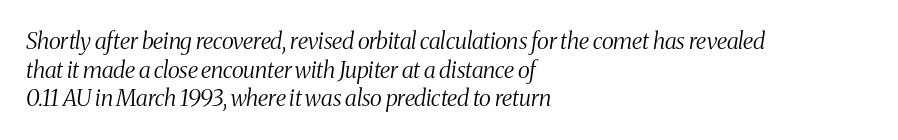
The image shows 23 px text type, italic (leaning right); set left-aligned, line spacing 1.24x, normal letter spacing, not underlined.
